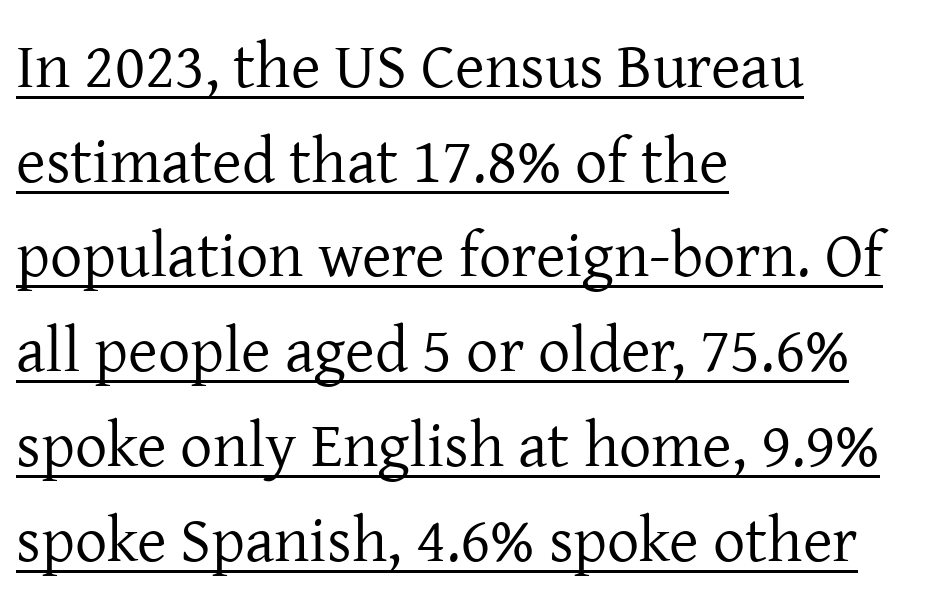
Q: Is the text bold? A: No.
Q: Is the text italic (slanted)? A: No, it is upright.
Q: Is the typeface a serif or a sans-serif typeface? A: Serif.
Q: Is the text underlined? A: Yes.
Q: How is the paragraph aligned? A: Left-aligned.
Q: Is the spacing between letters normal or unusually wide? A: Normal.
Q: Is the spacing between lines tight, normal or loose? A: Normal.
Q: Width (condensed, normal, or wide)? A: Normal.
Q: Stroke contrast? A: Low.
Q: x-height? A: Medium.
Q: Monospaced? A: No.
